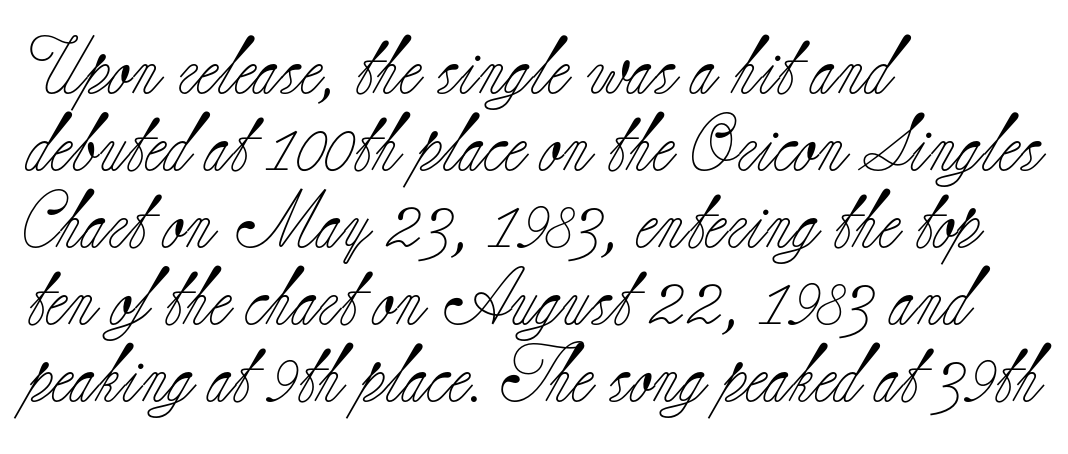
The image shows 57 px light serif type; set left-aligned, normal line spacing (1.35x), normal letter spacing, not underlined; low stroke contrast and a small x-height.
